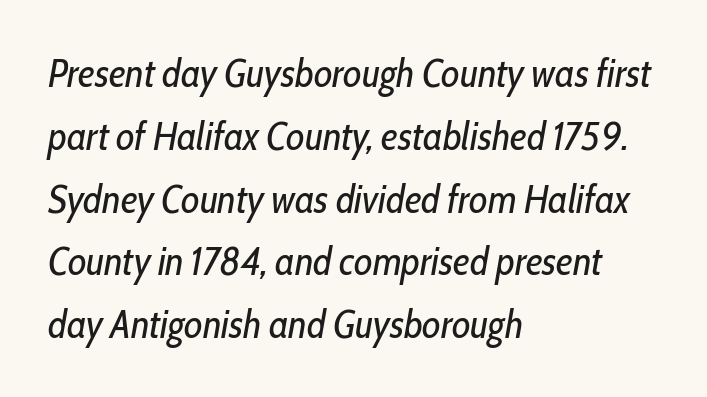
The image shows 40 px regular-weight, condensed type, italic (leaning right); set left-aligned, normal line spacing (1.57x), normal letter spacing, not underlined; low stroke contrast and a medium x-height.
